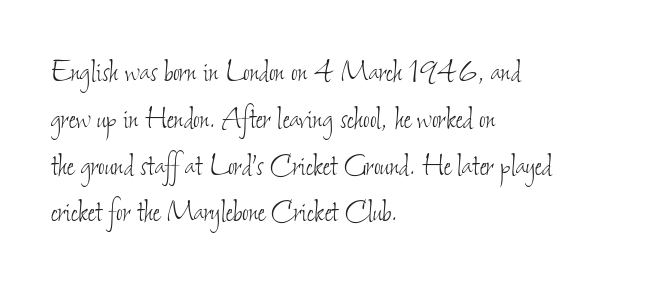
{"bold": "no", "weight": "thin", "width": "condensed", "stroke_contrast": "low", "x_height": "small", "monospaced": "no", "underline": "no", "align": "left", "line_spacing": "normal", "line_spacing_ratio": 1.3, "letter_spacing": "normal", "letter_spacing_em": 0.0, "glyph_px": 36}
